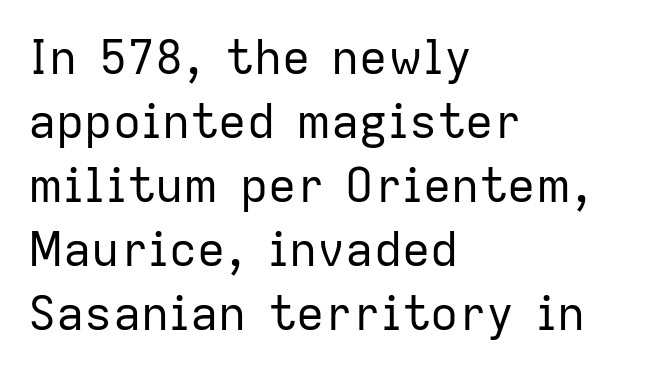
Line beginnings align vertically; line endings do not. Unlike a traditional serif, this face leaves its strokes unadorned. Vertical strokes here are truly vertical. Each letter keeps its own natural width here, so spacing adapts to shape.
